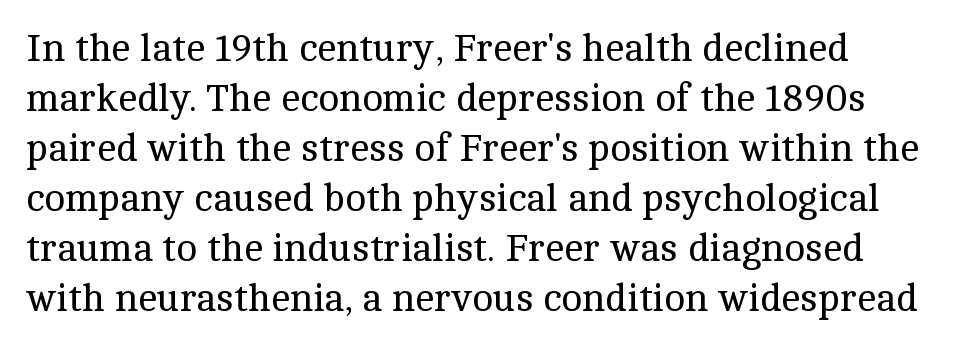
Q: Is the text bold? A: No.
Q: Is the text italic (slanted)? A: No, it is upright.
Q: Is the typeface a serif or a sans-serif typeface? A: Serif.
Q: Is the text underlined? A: No.
Q: Is the spacing between letters normal or unusually wide? A: Normal.
Q: Is the spacing between lines tight, normal or loose? A: Normal.
Q: Width (condensed, normal, or wide)? A: Normal.
Q: x-height? A: Medium.
Q: Monospaced? A: No.
